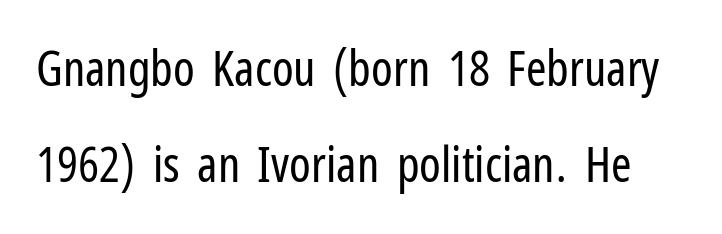
{"serif": "no", "italic": "no", "bold": "no", "weight": "regular", "width": "condensed", "stroke_contrast": "low", "x_height": "medium", "monospaced": "no", "underline": "no", "line_spacing": "loose", "line_spacing_ratio": 1.96, "letter_spacing": "normal", "letter_spacing_em": 0.0, "glyph_px": 49}
